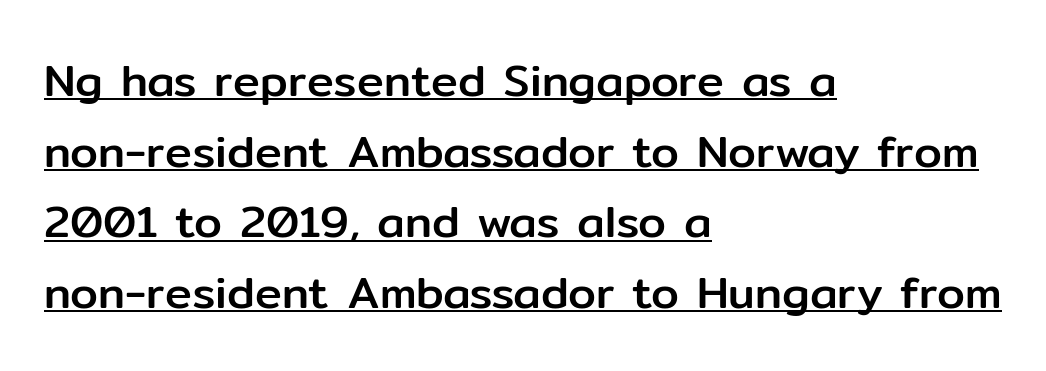
Q: Is the text italic (slanted)? A: No, it is upright.
Q: Is the typeface a serif or a sans-serif typeface? A: Sans-serif.
Q: Is the text underlined? A: Yes.
Q: How is the paragraph aligned? A: Left-aligned.
Q: Is the spacing between letters normal or unusually wide? A: Normal.
Q: Is the spacing between lines tight, normal or loose? A: Normal.
Q: Width (condensed, normal, or wide)? A: Normal.
Q: Stroke contrast? A: Low.
Q: x-height? A: Medium.
Q: Monospaced? A: No.
